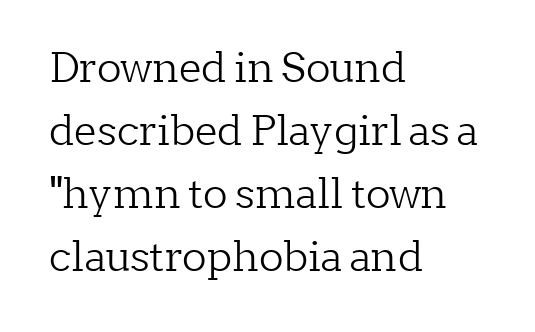
The passage shown is typeset with a serif family. Note the varied advance widths — an 'i' is clearly narrower than an 'm'. Line spacing here is normal. A quiet, ordinary-to-light weight characterises the typeface.
